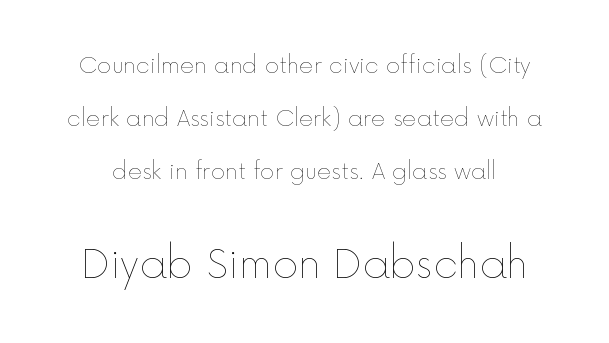
{"italic": "no", "bold": "no", "weight": "thin", "width": "normal", "x_height": "medium", "monospaced": "no", "underline": "no", "line_spacing": "loose", "line_spacing_ratio": 2.41, "letter_spacing": "normal", "letter_spacing_em": 0.0, "larger_block": "second", "size_ratio": 1.77, "glyph_px": 39}
